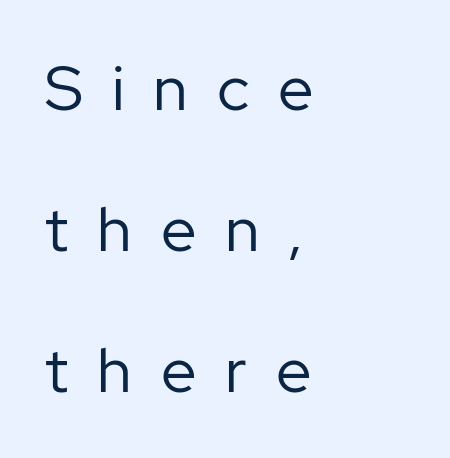
The image shows 63 px regular-weight sans-serif type, upright; set left-aligned, loose line spacing (2.24x), unusually wide letter spacing (+0.46 em), not underlined; low stroke contrast and a medium x-height.
